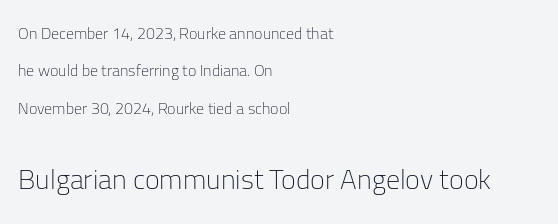
A light-to-regular cut is what we see here. Check the space under the baseline: it is left empty. The horizontal fit of the characters is conventional and even. The space between consecutive lines is lavish. The face used here is proportionally spaced, like ordinary book or web type.
